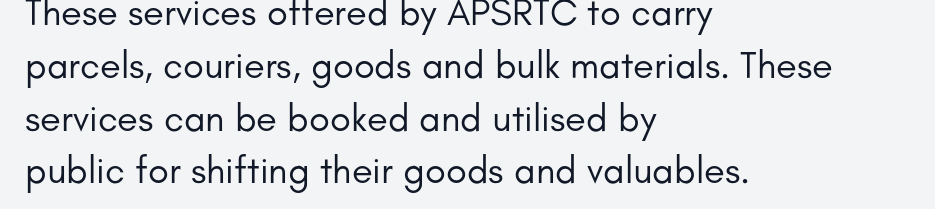
Q: Is the text bold? A: No.
Q: Is the text italic (slanted)? A: No, it is upright.
Q: Is the typeface a serif or a sans-serif typeface? A: Sans-serif.
Q: Is the text underlined? A: No.
Q: How is the paragraph aligned? A: Left-aligned.
Q: Is the spacing between letters normal or unusually wide? A: Normal.
Q: Is the spacing between lines tight, normal or loose? A: Normal.
Q: Width (condensed, normal, or wide)? A: Normal.
Q: Stroke contrast? A: Low.
Q: x-height? A: Small.
Q: Monospaced? A: No.
